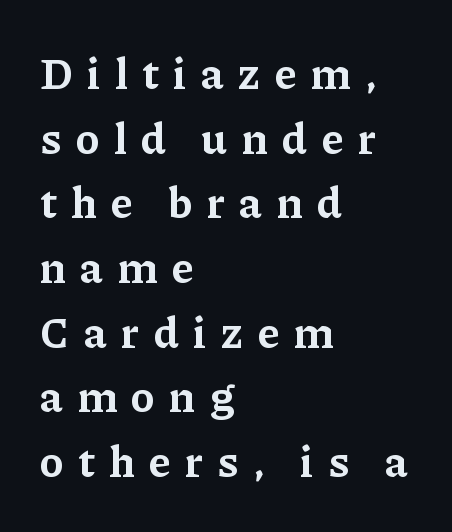
The image shows 44 px bold serif type, upright; set left-aligned, normal line spacing (1.47x), unusually wide letter spacing (+0.33 em), not underlined; low stroke contrast and a medium x-height.
